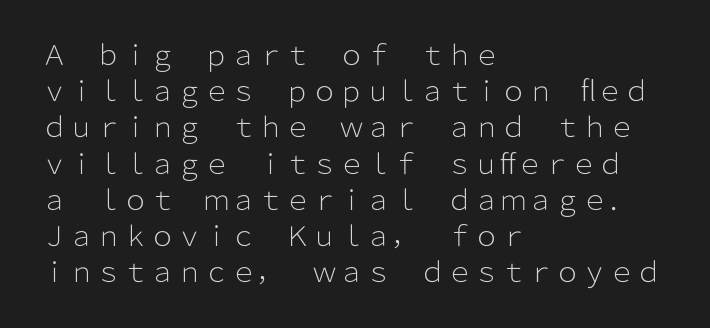
{"italic": "no", "bold": "no", "underline": "no", "align": "left", "line_spacing": "normal", "line_spacing_ratio": 1.34, "letter_spacing": "normal", "letter_spacing_em": 0.0, "glyph_px": 27}
